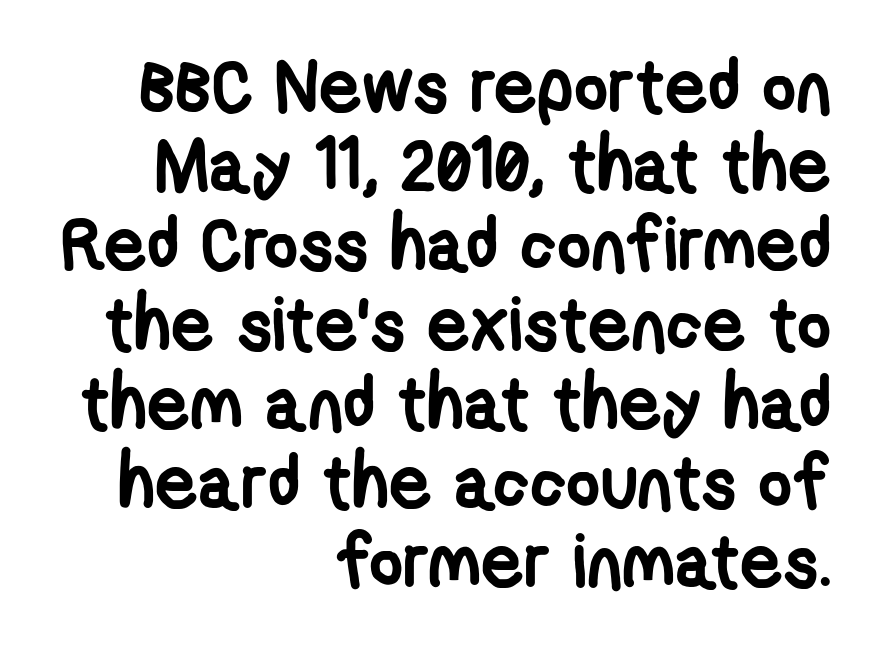
{"serif": "no", "bold": "yes", "weight": "semibold", "width": "condensed", "stroke_contrast": "low", "x_height": "medium", "monospaced": "no", "underline": "no", "align": "right", "line_spacing": "tight", "line_spacing_ratio": 1.07, "letter_spacing": "normal", "letter_spacing_em": 0.0, "glyph_px": 74}
